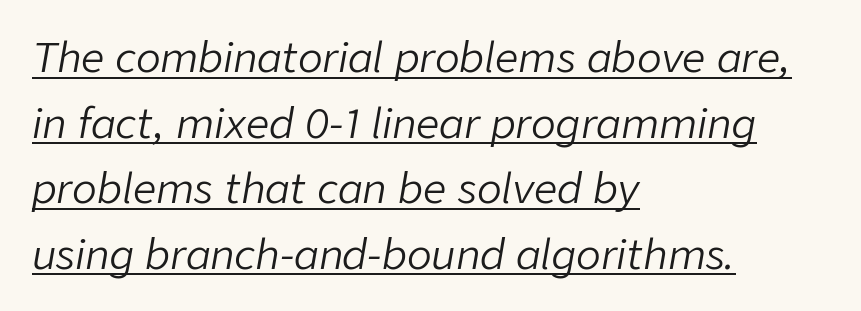
These glyphs show unthickened strokes, regular width or finer. Character widths vary here, with narrow letters taking less room than wide ones. This is oblique type, the kind used for emphasis or titles. Honestly, the underline is the first thing you notice here. The lines sit at an ordinary, default distance from one another.
